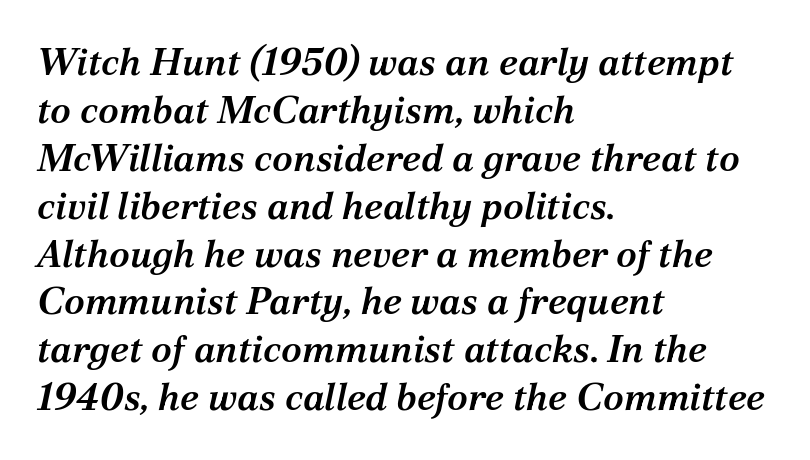
Q: Is the text bold? A: Semi-bold.
Q: Is the text italic (slanted)? A: Yes, it leans right by about 12 degrees.
Q: Is the typeface a serif or a sans-serif typeface? A: Serif.
Q: Is the text underlined? A: No.
Q: How is the paragraph aligned? A: Left-aligned.
Q: Is the spacing between letters normal or unusually wide? A: Normal.
Q: Is the spacing between lines tight, normal or loose? A: Normal.
Q: Width (condensed, normal, or wide)? A: Normal.
Q: Stroke contrast? A: Medium.
Q: x-height? A: Medium.
Q: Monospaced? A: No.
